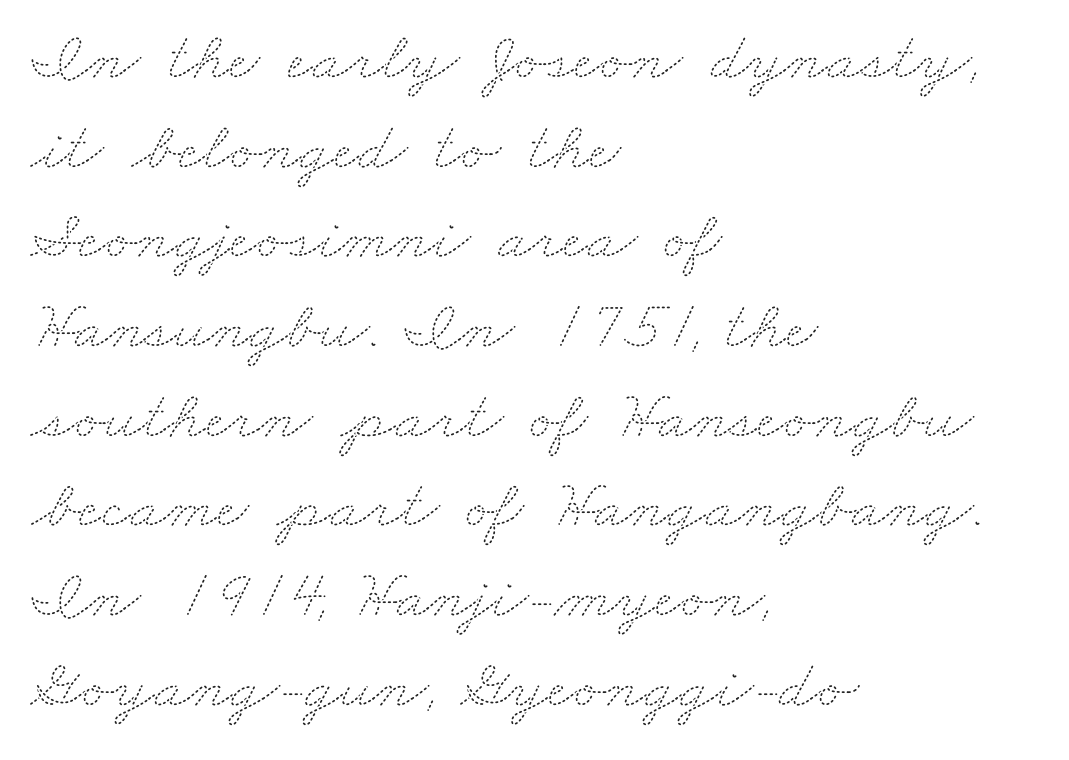
{"bold": "no", "weight": "thin", "width": "wide", "stroke_contrast": "medium", "x_height": "small", "monospaced": "no", "underline": "no", "align": "left", "line_spacing": "normal", "line_spacing_ratio": 1.3, "letter_spacing": "normal", "letter_spacing_em": 0.0, "glyph_px": 69}
